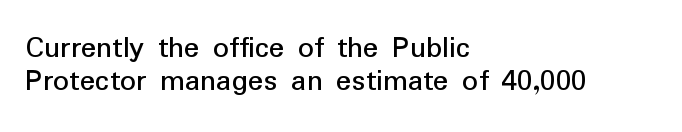
{"serif": "no", "italic": "no", "width": "normal", "stroke_contrast": "low", "x_height": "medium", "monospaced": "no", "underline": "no", "align": "left", "line_spacing": "tight", "line_spacing_ratio": 1.04, "letter_spacing": "normal", "letter_spacing_em": 0.0, "glyph_px": 32}
